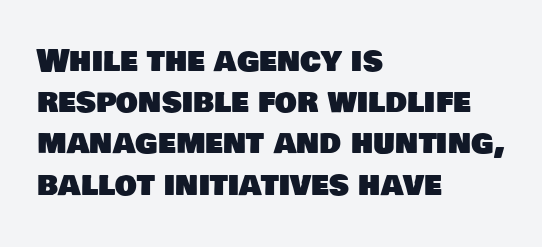
{"serif": "no", "width": "normal", "stroke_contrast": "low", "x_height": "large", "monospaced": "no", "underline": "no", "align": "left", "line_spacing": "normal", "line_spacing_ratio": 1.33, "letter_spacing": "normal", "letter_spacing_em": 0.0, "glyph_px": 31}
